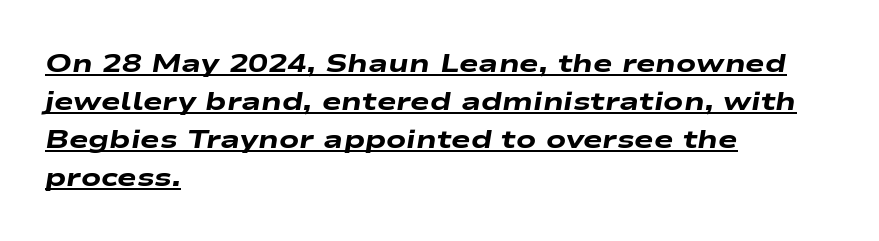
The image shows 26 px bold type, italic (leaning right); set left-aligned, normal line spacing (1.46x), normal letter spacing, underlined.
